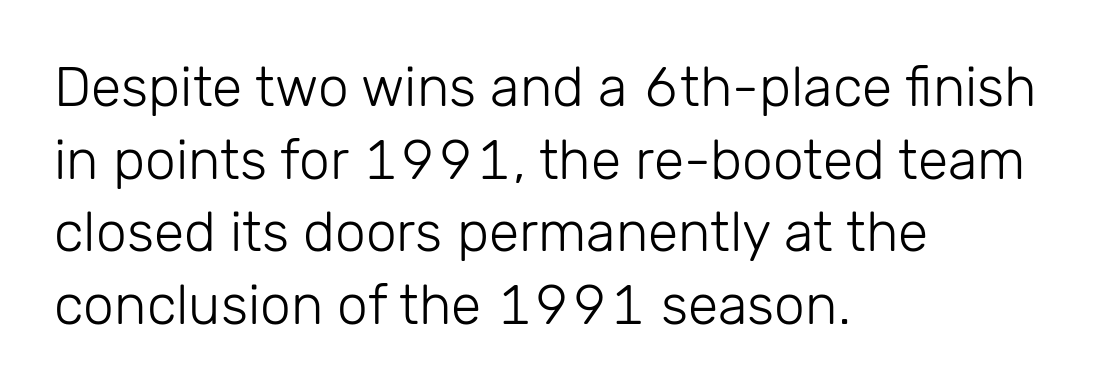
The image shows 55 px light sans-serif type, upright; set left-aligned, normal line spacing (1.32x), normal letter spacing, not underlined; low stroke contrast and a medium x-height.
